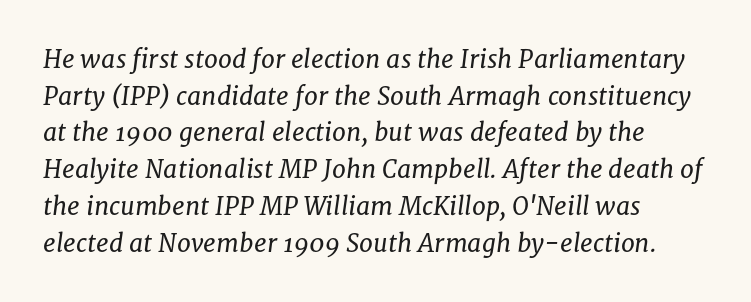
Q: Is the text bold? A: No.
Q: Is the text italic (slanted)? A: Yes, it leans right by about 8 degrees.
Q: Is the text underlined? A: No.
Q: How is the paragraph aligned? A: Left-aligned.
Q: Is the spacing between letters normal or unusually wide? A: Normal.
Q: Is the spacing between lines tight, normal or loose? A: Normal.
